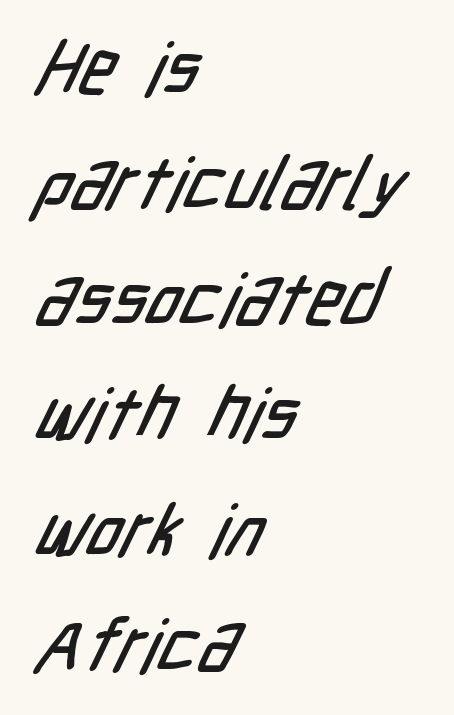
The type is set solid horizontally, with unmodified tracking. Grotesque or geometric, the face here clearly has no serifs. The block of text has a typical density, with ordinary space between rows. Varying glyph widths throughout — classic text-font behaviour.
